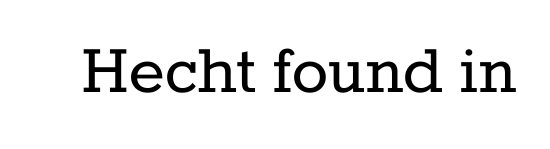
Q: Is the text bold? A: No.
Q: Is the text italic (slanted)? A: No, it is upright.
Q: Is the typeface a serif or a sans-serif typeface? A: Serif.
Q: Is the text underlined? A: No.
Q: Is the spacing between letters normal or unusually wide? A: Normal.
Q: Width (condensed, normal, or wide)? A: Normal.
Q: Stroke contrast? A: Low.
Q: x-height? A: Medium.
Q: Monospaced? A: No.
